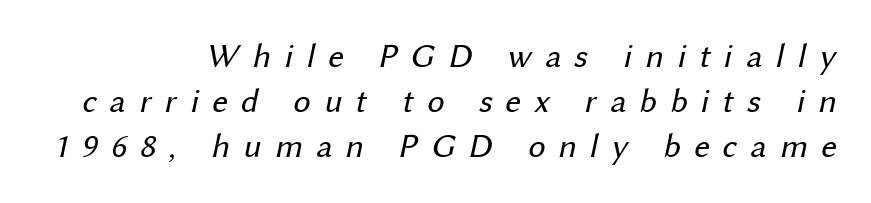
This sample has the flowing, uneven cadence of proportional lettering. Someone cranked the tracking dial way up on this one. Underline: absent. All the whitespace from short lines collects on the left.
